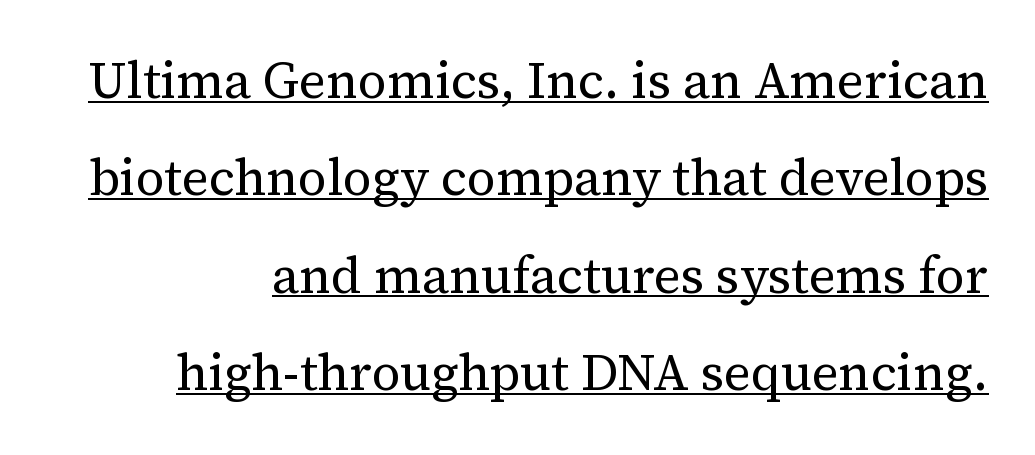
{"serif": "yes", "italic": "no", "bold": "no", "weight": "regular", "width": "normal", "stroke_contrast": "medium", "x_height": "medium", "monospaced": "no", "underline": "yes", "align": "right", "line_spacing": "loose", "line_spacing_ratio": 1.91, "letter_spacing": "normal", "letter_spacing_em": 0.0, "glyph_px": 51}
